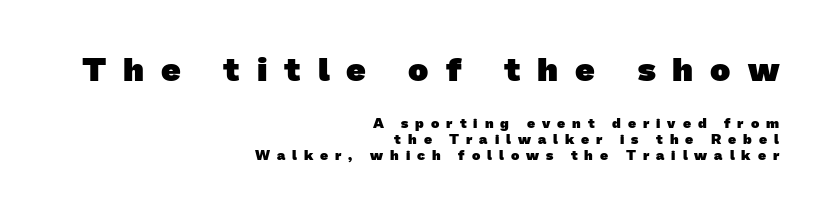
Heavy, bold letterforms. The letters in the upper block stand taller than those in the block below. Check where the strokes stop: nothing finishes them off — pure sans. Caption: multi-line text, flush right, ragged left. The zone under the glyphs is completely vacant.
